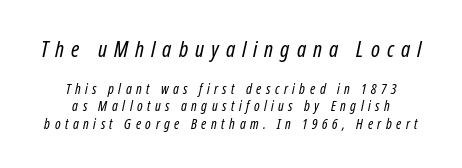
The image shows 22 px text type, italic (leaning right); set centered, normal line spacing (1.27x), unusually wide letter spacing (+0.32 em), not underlined; the first (top) block is 1.57x larger.
